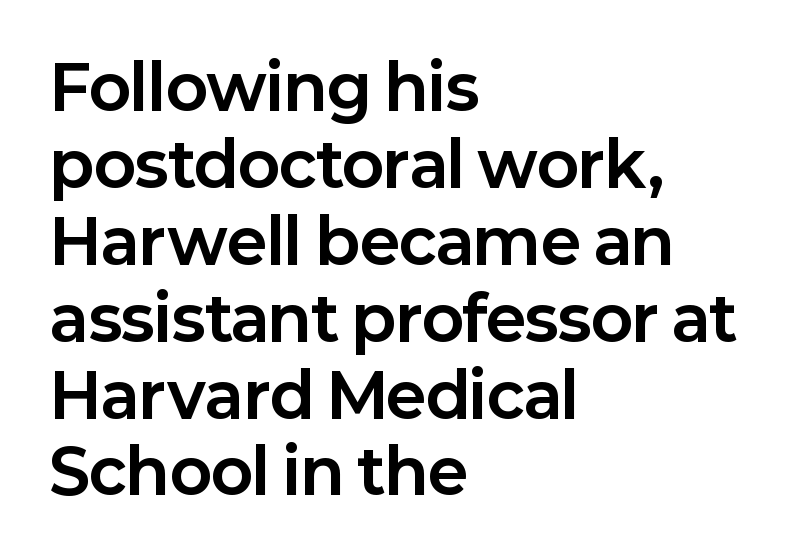
{"serif": "no", "italic": "no", "bold": "yes", "weight": "bold", "width": "normal", "stroke_contrast": "low", "x_height": "medium", "monospaced": "no", "underline": "no", "align": "left", "line_spacing_ratio": 1.24, "letter_spacing": "normal", "letter_spacing_em": 0.0, "glyph_px": 62}
